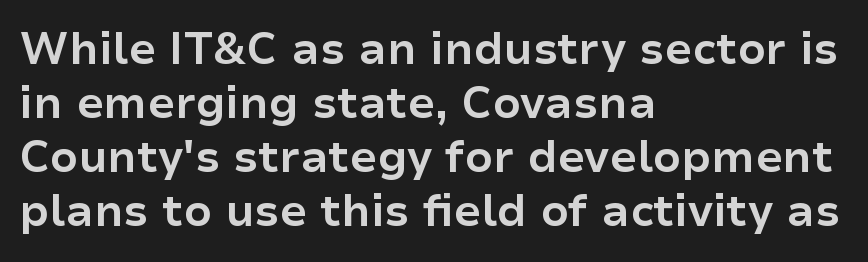
Q: Is the text bold? A: Yes.
Q: Is the text italic (slanted)? A: No, it is upright.
Q: Is the typeface a serif or a sans-serif typeface? A: Sans-serif.
Q: Is the text underlined? A: No.
Q: How is the paragraph aligned? A: Left-aligned.
Q: Is the spacing between letters normal or unusually wide? A: Normal.
Q: Width (condensed, normal, or wide)? A: Normal.
Q: Stroke contrast? A: Low.
Q: x-height? A: Medium.
Q: Monospaced? A: No.
